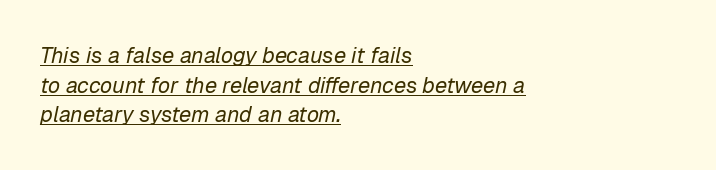
The image shows 22 px text type, italic (leaning right); set left-aligned, normal line spacing (1.35x), normal letter spacing, underlined.
